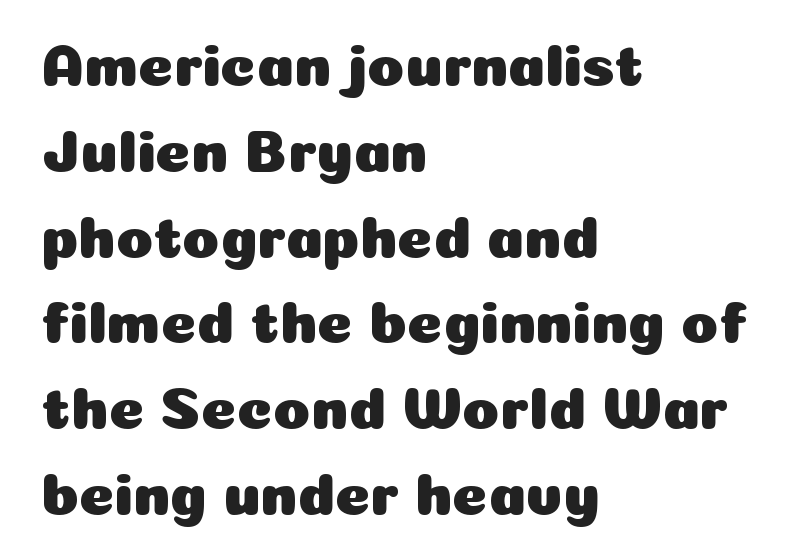
{"serif": "no", "italic": "no", "width": "normal", "stroke_contrast": "low", "x_height": "medium", "monospaced": "no", "underline": "no", "align": "left", "line_spacing": "normal", "line_spacing_ratio": 1.43, "letter_spacing": "normal", "letter_spacing_em": 0.0, "glyph_px": 60}
